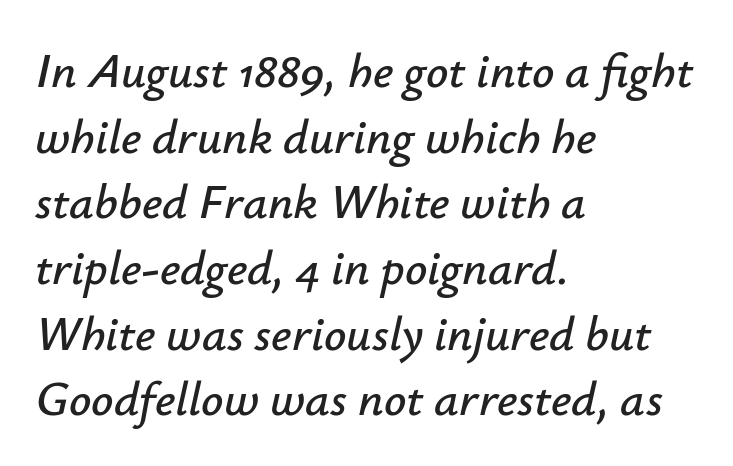
{"italic": "yes", "lean": "right", "slant_degrees": 12, "width": "normal", "stroke_contrast": "low", "x_height": "small", "monospaced": "no", "underline": "no", "align": "left", "line_spacing": "normal", "line_spacing_ratio": 1.34, "letter_spacing": "normal", "letter_spacing_em": 0.0, "glyph_px": 49}
